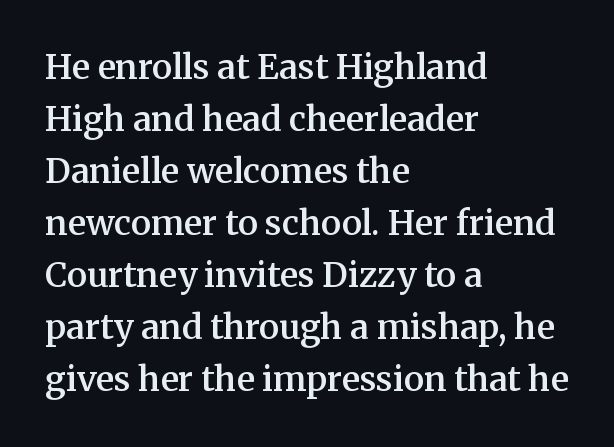
Looks like regular typesetting: each glyph gets only the width it needs. This is the regular roman posture of the typeface. Stems and bowls a touch heavier than normal — semibold. Check the space under the baseline: it is left empty. To sum up the face: it has serifs.
